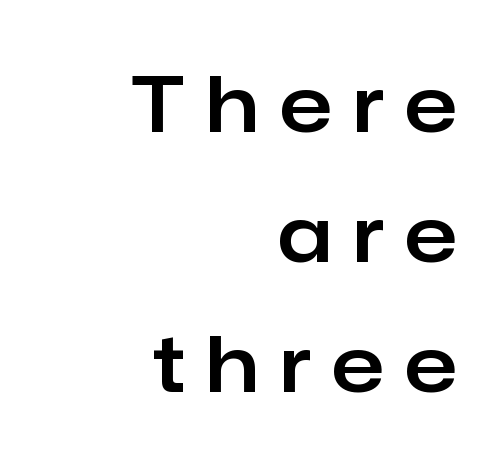
{"serif": "no", "italic": "no", "width": "normal", "stroke_contrast": "low", "x_height": "medium", "monospaced": "no", "underline": "no", "align": "right", "line_spacing": "normal", "line_spacing_ratio": 1.69, "letter_spacing": "wide", "letter_spacing_em": 0.28, "glyph_px": 77}
